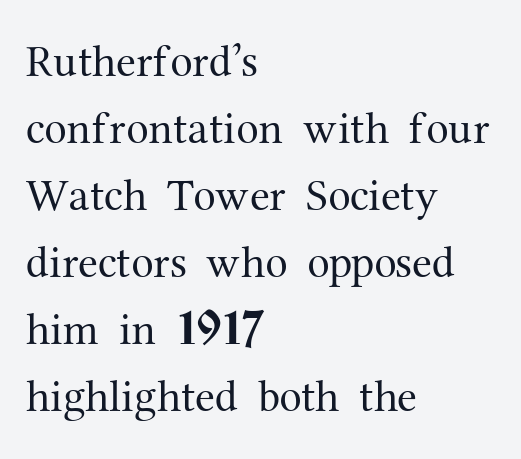
{"serif": "yes", "italic": "no", "bold": "no", "weight": "regular", "width": "normal", "stroke_contrast": "medium", "x_height": "medium", "monospaced": "no", "underline": "no", "align": "left", "line_spacing": "normal", "line_spacing_ratio": 1.49, "letter_spacing": "normal", "letter_spacing_em": 0.0, "glyph_px": 45}
